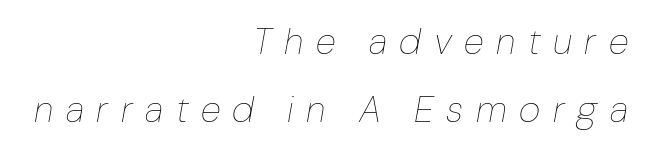
The image shows 37 px thin type, italic (leaning right); set right-aligned, line spacing 1.84x, unusually wide letter spacing (+0.34 em), not underlined; low stroke contrast and a medium x-height.
